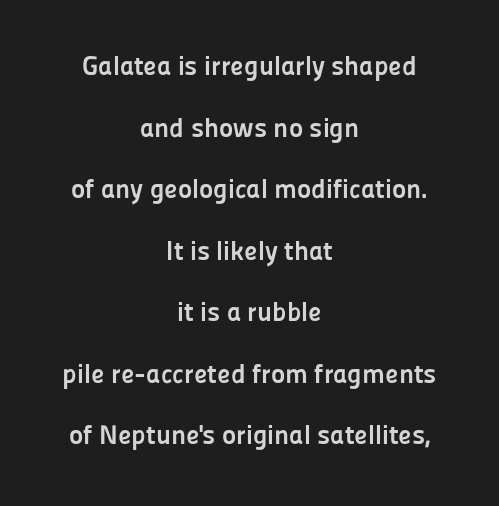
{"italic": "no", "bold": "yes", "underline": "no", "align": "center", "line_spacing": "loose", "line_spacing_ratio": 2.28, "letter_spacing": "normal", "letter_spacing_em": 0.0, "glyph_px": 27}
